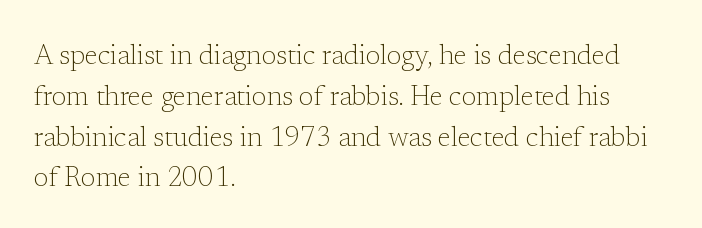
The passage shown stacks its lines at a standard gap. Plain, unruled lines of type. Summary of weight: not heavy and not bold. The rendering keeps characters at their native spacing. Notice how the stems are strictly vertical — no italics here.
